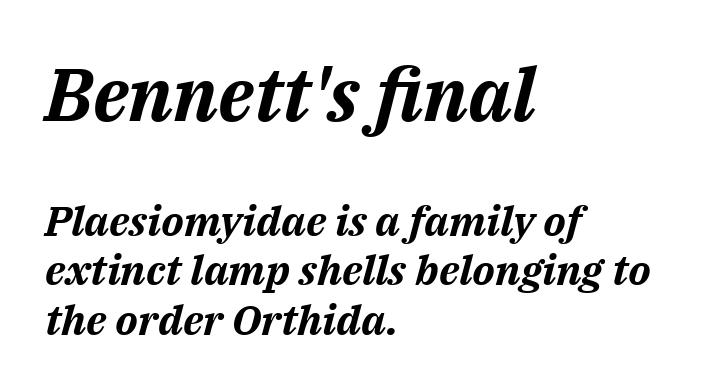
Plain, unruled lines of type. The face used here is rendered with its standard letterfit. The font's italic variant was chosen for this text. The passage shown is emphatically bold.
